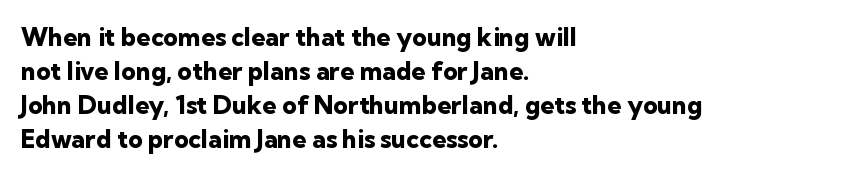
The image shows 25 px bold type, upright; set left-aligned, normal line spacing (1.36x), normal letter spacing, not underlined.
